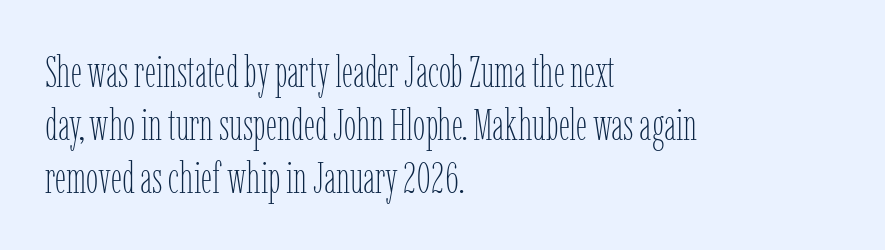
The image shows 44 px thin, condensed type, upright; set left-aligned, line spacing 1.21x, normal letter spacing, not underlined; low stroke contrast and a medium x-height.
